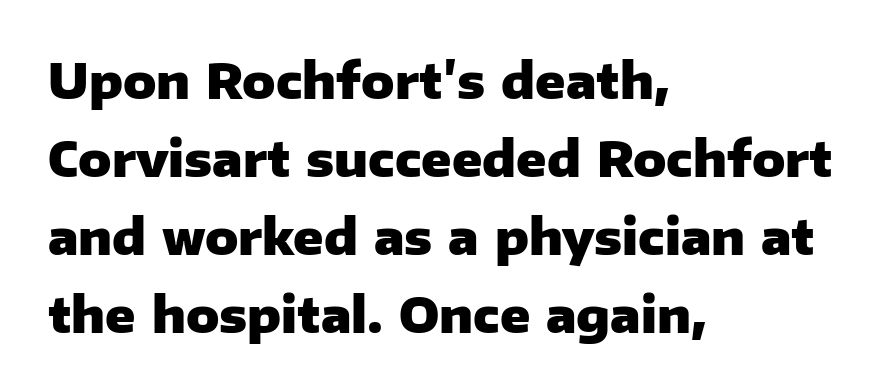
In terms of letterspacing, this is plain default setting. These lines were composed using upright roman letters. The designer went with a sans here, leaving each stem footless. Left-aligned paragraph, ragged on the right. Character widths vary here, with narrow letters taking less room than wide ones.
